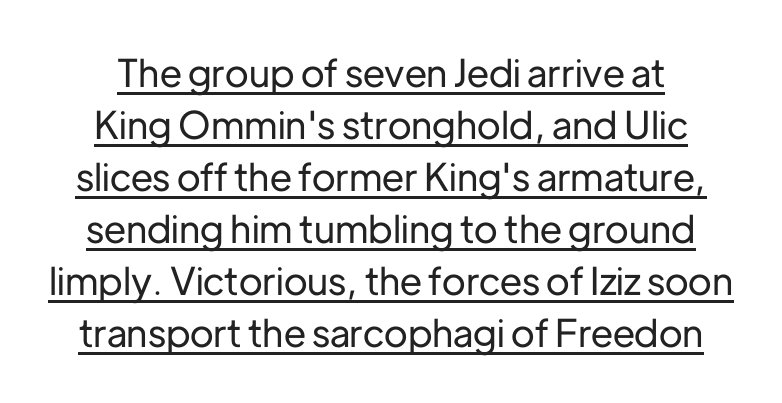
Q: Is the text italic (slanted)? A: No, it is upright.
Q: Is the typeface a serif or a sans-serif typeface? A: Sans-serif.
Q: Is the text underlined? A: Yes.
Q: Is the spacing between letters normal or unusually wide? A: Normal.
Q: Is the spacing between lines tight, normal or loose? A: Normal.
Q: Width (condensed, normal, or wide)? A: Normal.
Q: Stroke contrast? A: Low.
Q: x-height? A: Medium.
Q: Monospaced? A: No.
